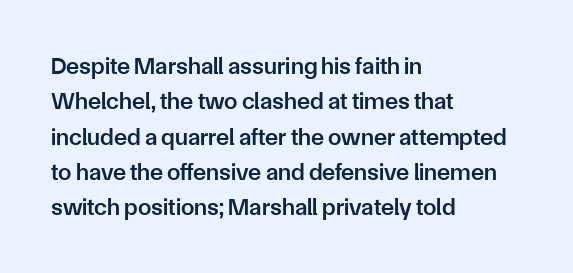
Q: Is the text bold? A: Semi-bold.
Q: Is the text italic (slanted)? A: No, it is upright.
Q: Is the text underlined? A: No.
Q: How is the paragraph aligned? A: Left-aligned.
Q: Is the spacing between letters normal or unusually wide? A: Normal.
Q: Is the spacing between lines tight, normal or loose? A: Normal.
